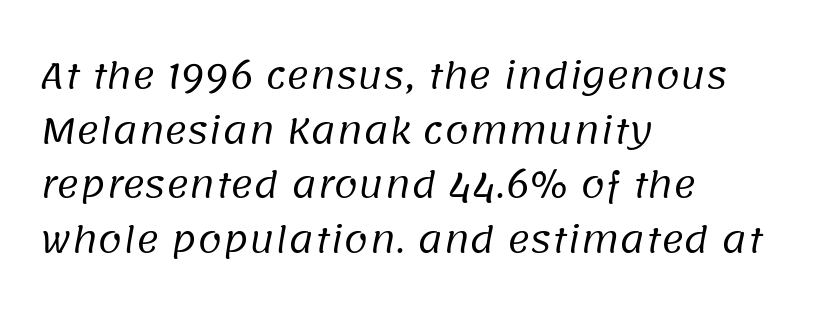
{"serif": "no", "bold": "no", "weight": "regular", "width": "normal", "stroke_contrast": "low", "x_height": "large", "monospaced": "no", "underline": "no", "align": "left", "line_spacing": "normal", "line_spacing_ratio": 1.56, "letter_spacing": "normal", "letter_spacing_em": 0.0, "glyph_px": 35}
